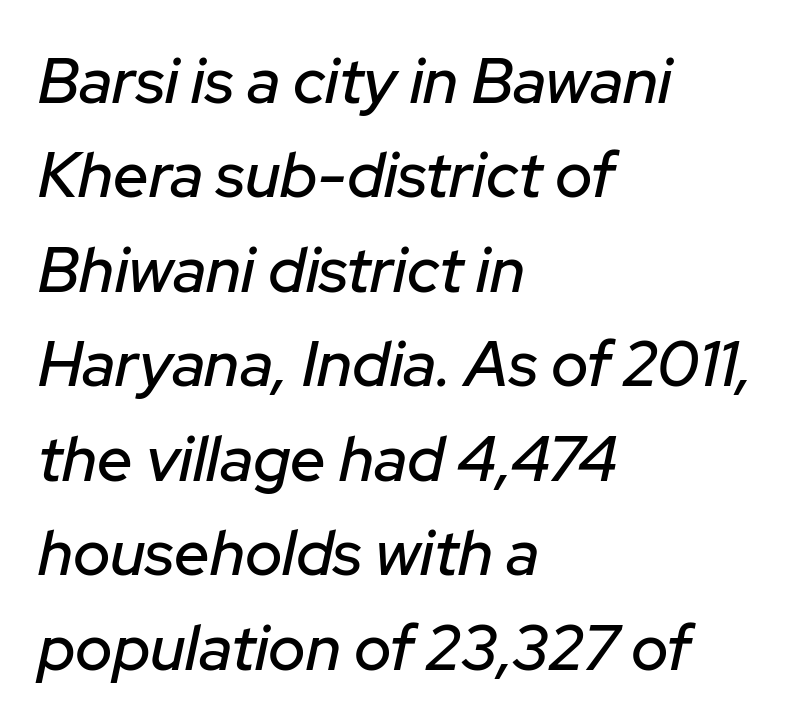
The image shows 63 px text type, italic (leaning right); set left-aligned, normal line spacing (1.5x), normal letter spacing, not underlined; low stroke contrast and a medium x-height.
